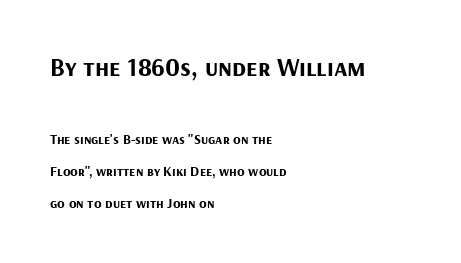
The image shows 26 px bold type, upright; set left-aligned, loose line spacing (2.29x), normal letter spacing, not underlined; the first (top) block is 1.86x larger.
